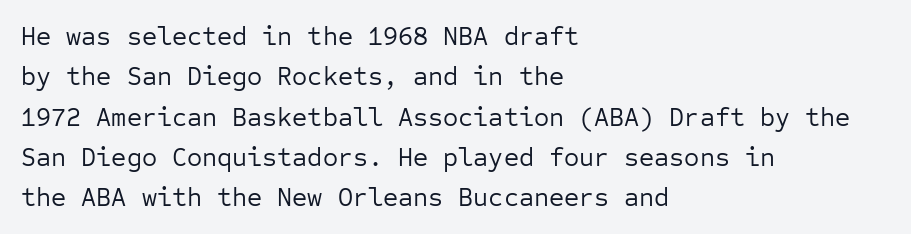
{"italic": "no", "bold": "no", "underline": "no", "align": "left", "line_spacing": "normal", "line_spacing_ratio": 1.55, "letter_spacing": "normal", "letter_spacing_em": 0.0, "glyph_px": 26}
